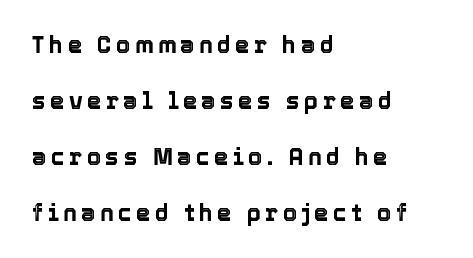
Check the space under the baseline: it is left empty. Does the lettering tilt? It doesn't — this is upright. Does the copy run flush right? No — it runs flush left. Reading down the column, the eye jumps a long way to each next line.
